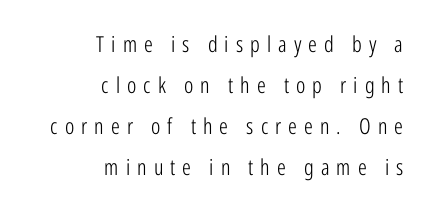
Q: Is the text bold? A: No.
Q: Is the text italic (slanted)? A: No, it is upright.
Q: Is the text underlined? A: No.
Q: How is the paragraph aligned? A: Right-aligned.
Q: Is the spacing between letters normal or unusually wide? A: Unusually wide.
